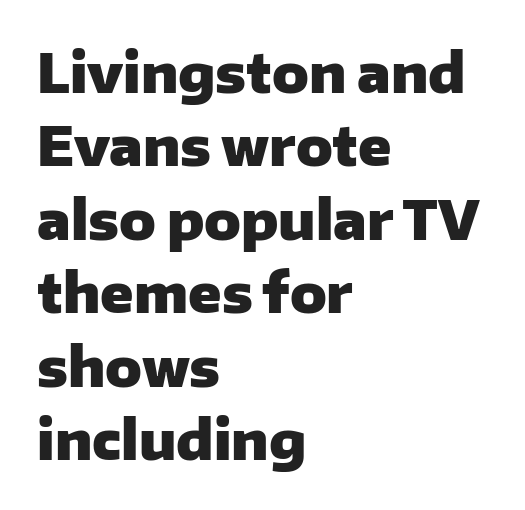
Q: Is the text bold? A: Yes.
Q: Is the text italic (slanted)? A: No, it is upright.
Q: Is the typeface a serif or a sans-serif typeface? A: Sans-serif.
Q: Is the text underlined? A: No.
Q: How is the paragraph aligned? A: Left-aligned.
Q: Is the spacing between letters normal or unusually wide? A: Normal.
Q: Is the spacing between lines tight, normal or loose? A: Normal.
Q: Width (condensed, normal, or wide)? A: Normal.
Q: Stroke contrast? A: Low.
Q: x-height? A: Medium.
Q: Monospaced? A: No.
